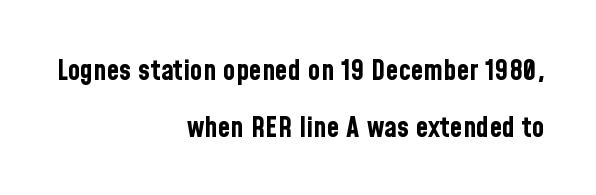
In terms of posture, this sample is upright. Serifs: no, the terminals of the letterforms are clean. The foot of each line stays bare and open. A flush-right, rag-left setting is used for this passage. These lines are rendered in a variable-pitch font.
